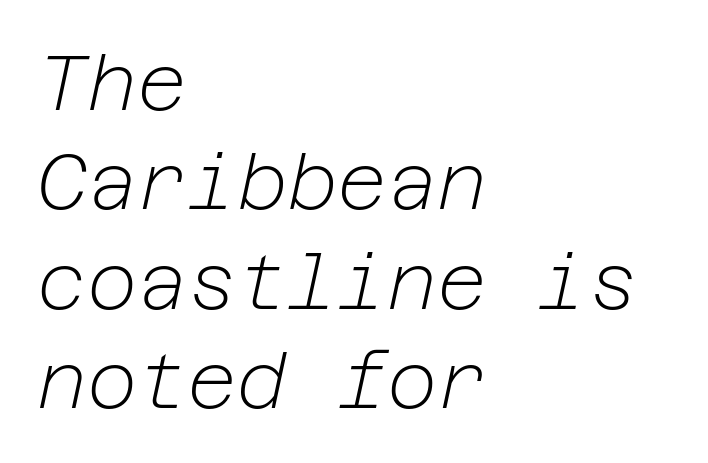
{"italic": "yes", "lean": "right", "slant_degrees": 12, "bold": "no", "weight": "light", "width": "normal", "stroke_contrast": "low", "x_height": "medium", "underline": "no", "align": "left", "line_spacing": "normal", "line_spacing_ratio": 1.29, "letter_spacing": "normal", "letter_spacing_em": 0.0, "glyph_px": 77}
